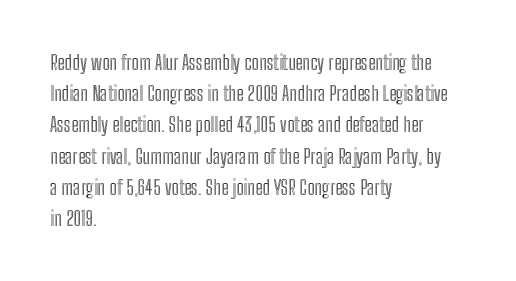
The image shows 20 px text type, upright; set left-aligned, normal line spacing (1.56x), normal letter spacing, not underlined.
